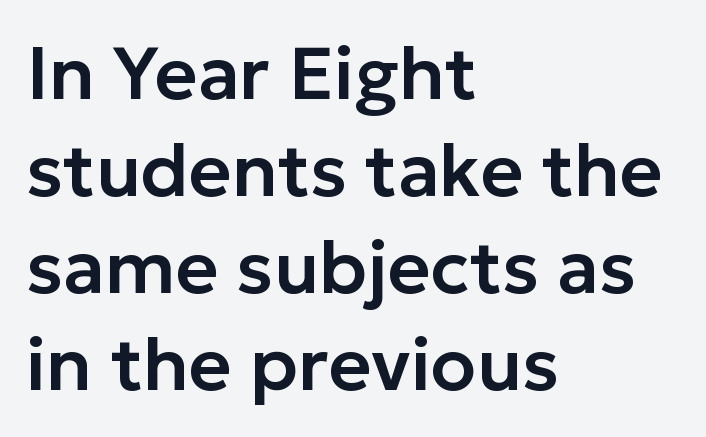
Q: Is the text italic (slanted)? A: No, it is upright.
Q: Is the typeface a serif or a sans-serif typeface? A: Sans-serif.
Q: Is the text underlined? A: No.
Q: How is the paragraph aligned? A: Left-aligned.
Q: Is the spacing between letters normal or unusually wide? A: Normal.
Q: Is the spacing between lines tight, normal or loose? A: Normal.
Q: Width (condensed, normal, or wide)? A: Normal.
Q: Stroke contrast? A: Low.
Q: x-height? A: Medium.
Q: Monospaced? A: No.
